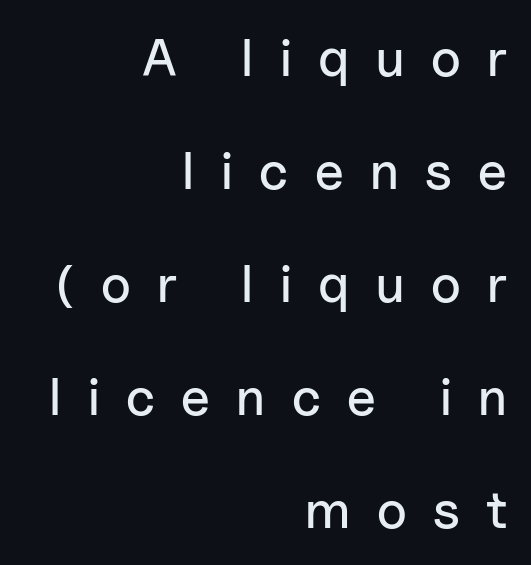
The image shows 53 px sans-serif type, upright; set right-aligned, loose line spacing (2.13x), unusually wide letter spacing (+0.5 em), not underlined; low stroke contrast and a medium x-height.
